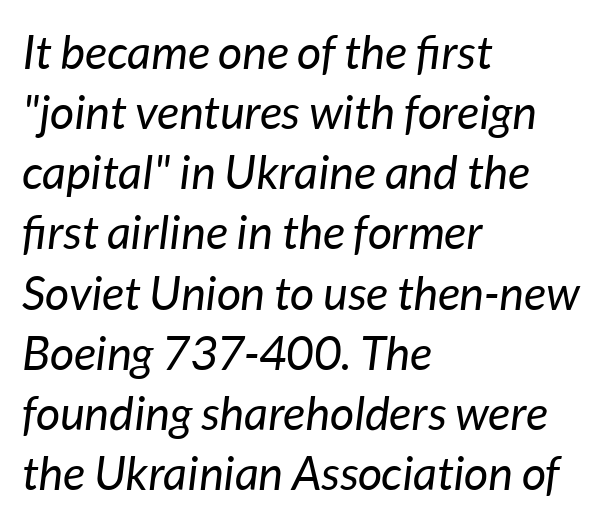
The image shows 47 px regular-weight type, italic (leaning right); set left-aligned, normal line spacing (1.28x), normal letter spacing, not underlined; low stroke contrast and a medium x-height.
